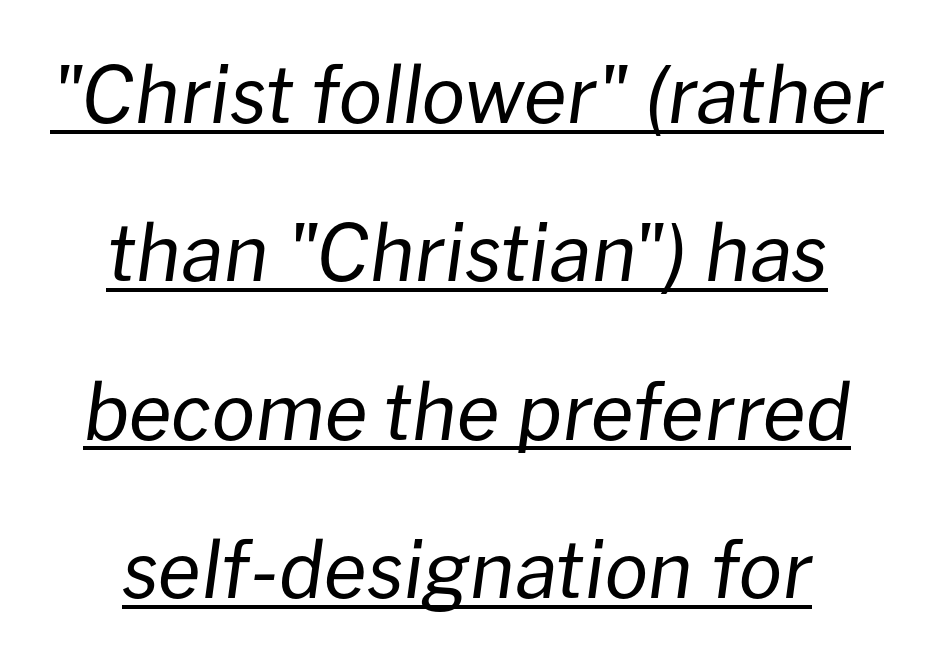
The image shows 78 px regular-weight type, italic (leaning right); set loose line spacing (2.03x), normal letter spacing, underlined; low stroke contrast and a medium x-height.
